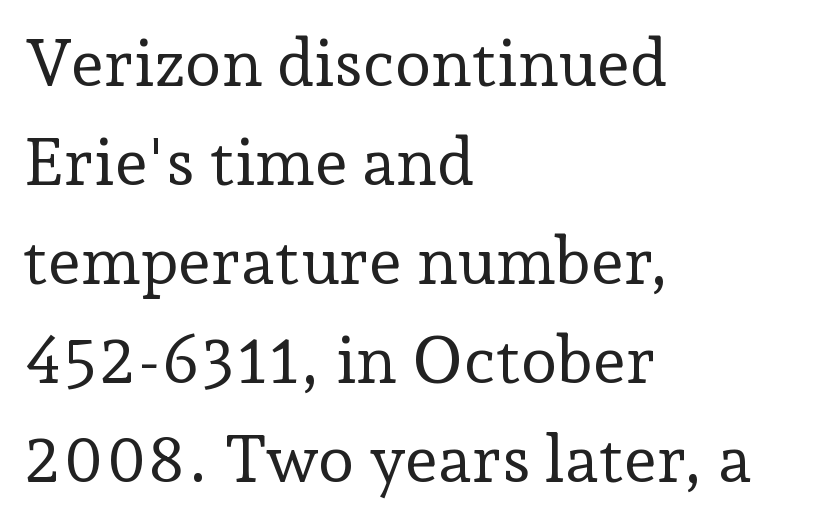
{"serif": "yes", "italic": "no", "bold": "no", "weight": "regular", "width": "normal", "stroke_contrast": "low", "x_height": "medium", "monospaced": "no", "underline": "no", "align": "left", "line_spacing": "normal", "line_spacing_ratio": 1.5, "letter_spacing": "normal", "letter_spacing_em": 0.0, "glyph_px": 66}
